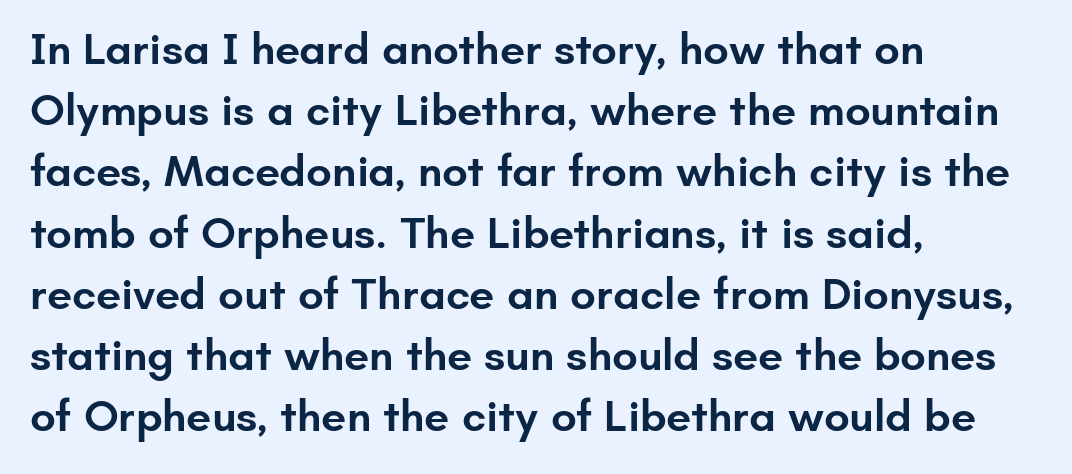
Weight check: semibold — heavier than regular, not quite bold. This sample has the flowing, uneven cadence of proportional lettering. Left-aligned paragraph, ragged on the right. Underlining? Definitely not there. Honestly, the row spacing looks completely unremarkable.
